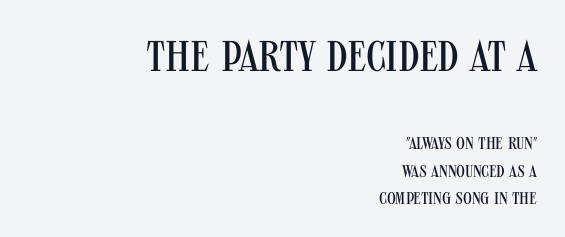
Bold? No — there's no thickening of the strokes. These lines were composed using upright roman letters. The glyphs are unaccompanied by any horizontal stroke below them. Casual observation: everything's shoved over to the right.
